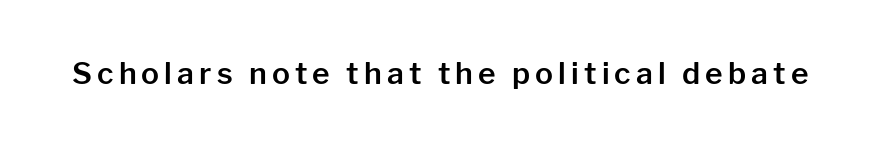
Q: Is the text italic (slanted)? A: No, it is upright.
Q: Is the typeface a serif or a sans-serif typeface? A: Sans-serif.
Q: Is the text underlined? A: No.
Q: Width (condensed, normal, or wide)? A: Normal.
Q: Stroke contrast? A: Low.
Q: x-height? A: Medium.
Q: Monospaced? A: No.
